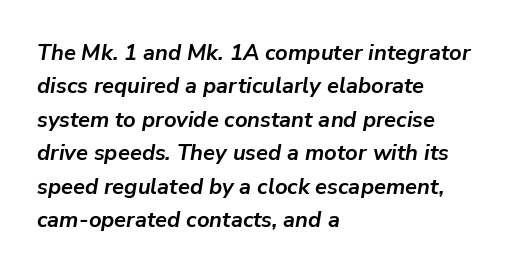
Q: Is the text bold? A: Yes.
Q: Is the text italic (slanted)? A: Yes, it leans right by about 9 degrees.
Q: Is the text underlined? A: No.
Q: How is the paragraph aligned? A: Left-aligned.
Q: Is the spacing between letters normal or unusually wide? A: Normal.
Q: Is the spacing between lines tight, normal or loose? A: Normal.
